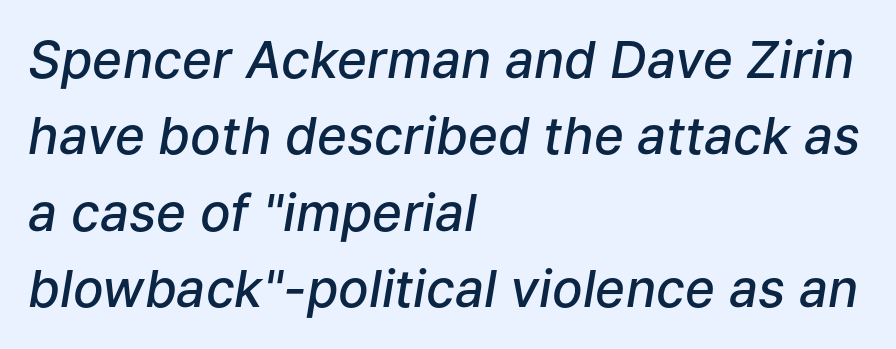
{"italic": "yes", "lean": "right", "slant_degrees": 9, "bold": "semi", "weight": "semibold", "width": "normal", "stroke_contrast": "low", "x_height": "medium", "monospaced": "no", "underline": "no", "align": "left", "line_spacing": "normal", "line_spacing_ratio": 1.5, "letter_spacing": "normal", "letter_spacing_em": 0.0, "glyph_px": 51}
